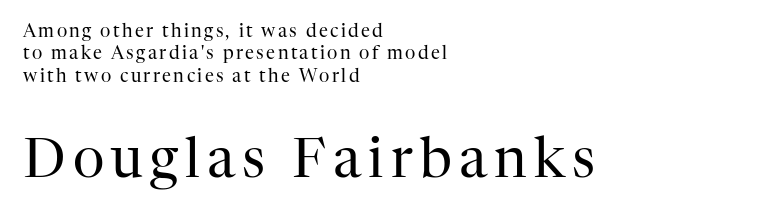
{"serif": "yes", "italic": "no", "bold": "no", "weight": "regular", "width": "normal", "stroke_contrast": "high", "x_height": "medium", "monospaced": "no", "underline": "no", "align": "left", "line_spacing": "normal", "line_spacing_ratio": 1.25, "larger_block": "second", "size_ratio": 3.06, "glyph_px": 55}
